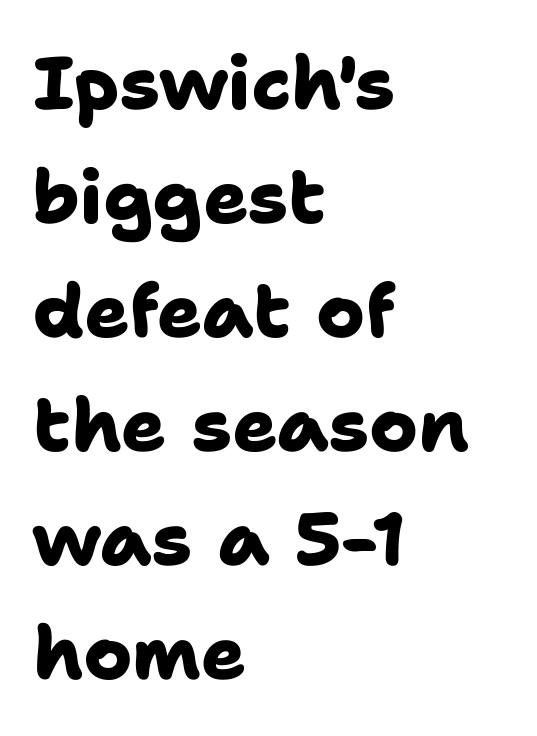
Emphasis by weight is at full strength: bold. Layout note: lines flush left. Does the type have serifs? No, each stem ends abruptly. Default kerning and tracking; the words read as compact shapes. Words float on clear page, feet unadorned. Character widths vary here, with narrow letters taking less room than wide ones.
